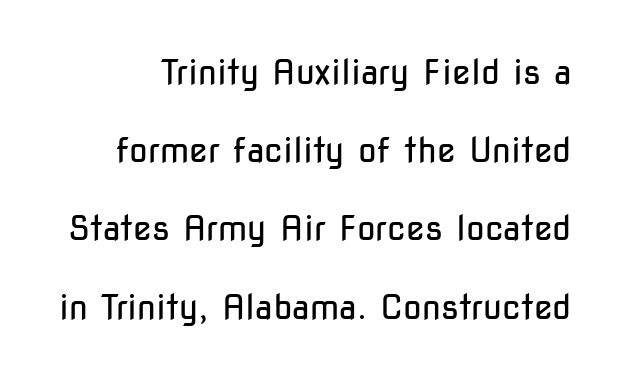
The image shows 34 px regular-weight, condensed sans-serif type, upright; set loose line spacing (2.3x), normal letter spacing, not underlined; low stroke contrast and a medium x-height.
